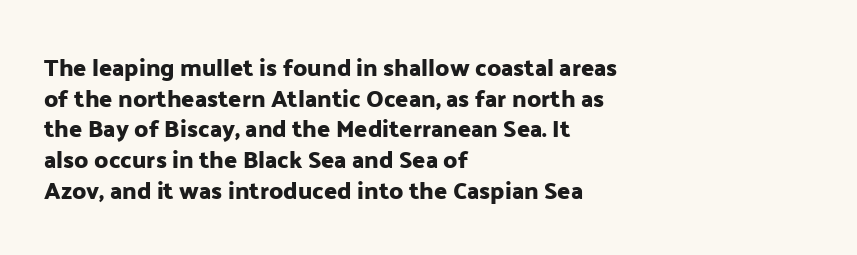
These lines stack with their left ends in a neat column. This sample uses plain, unmodified letter spacing. Rows of type keep a routine distance in the vertical direction. The glyphs are unaccompanied by any horizontal stroke below them. Vertical strokes here are truly vertical.
